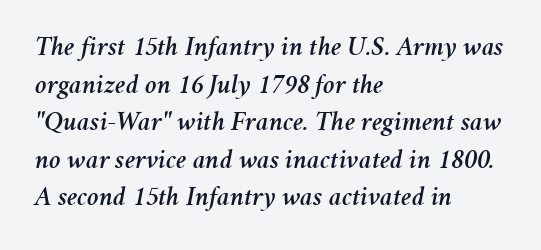
Q: Is the text italic (slanted)? A: Yes, it leans right by about 11 degrees.
Q: Is the text underlined? A: No.
Q: How is the paragraph aligned? A: Left-aligned.
Q: Is the spacing between letters normal or unusually wide? A: Normal.
Q: Is the spacing between lines tight, normal or loose? A: Normal.
Q: Width (condensed, normal, or wide)? A: Normal.
Q: Stroke contrast? A: Medium.
Q: x-height? A: Medium.
Q: Monospaced? A: No.
